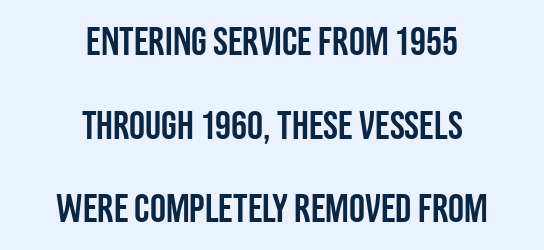
The image shows 40 px condensed sans-serif type, upright; set centered, loose line spacing (2.09x), normal letter spacing, not underlined; low stroke contrast and a large x-height.
